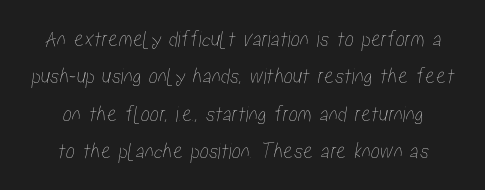
Look at the tracking — it's just the regular setting, nothing added. Horizontal bands of white between lines are of average thickness. Only glyphs here, with clear space below each row.
